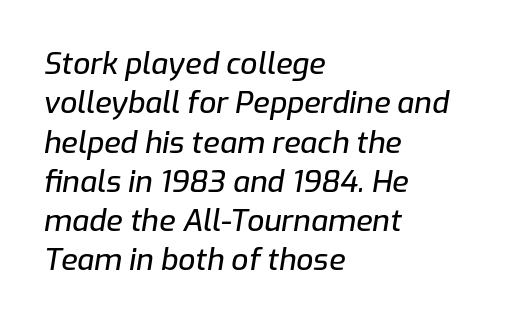
Q: Is the text italic (slanted)? A: Yes, it leans right by about 9 degrees.
Q: Is the text underlined? A: No.
Q: How is the paragraph aligned? A: Left-aligned.
Q: Is the spacing between letters normal or unusually wide? A: Normal.
Q: Is the spacing between lines tight, normal or loose? A: Normal.
Q: Width (condensed, normal, or wide)? A: Normal.
Q: Stroke contrast? A: Low.
Q: x-height? A: Medium.
Q: Monospaced? A: No.
